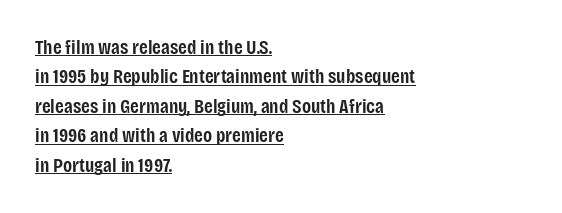
The image shows 20 px text type, upright; set left-aligned, normal line spacing (1.47x), normal letter spacing, underlined.
